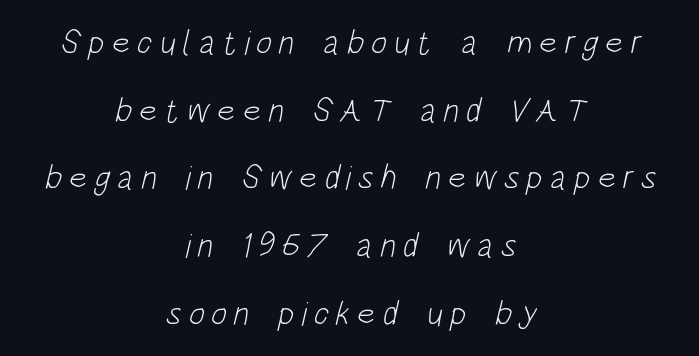
A clean baseline with only descenders dipping below it. The glyphs in this specimen are sans serif. Between one letter and the next there's a generous, obvious gap. Layout note: lines centered. These lines are rendered in a variable-pitch font.
